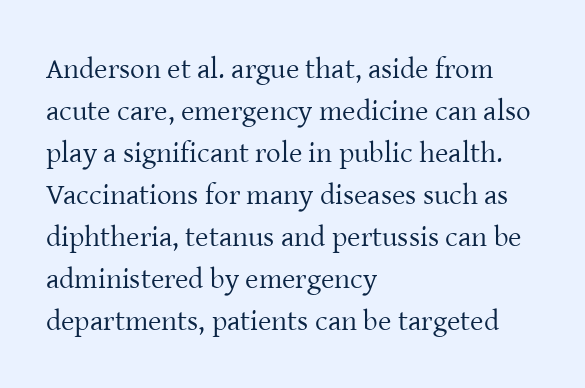
Teacher's note: observe the even left margin — that is flush-left alignment. These lines keep a tight, regular rhythm from letter to letter. Ordinary non-slanted type is in use. This sample has the flowing, uneven cadence of proportional lettering.
